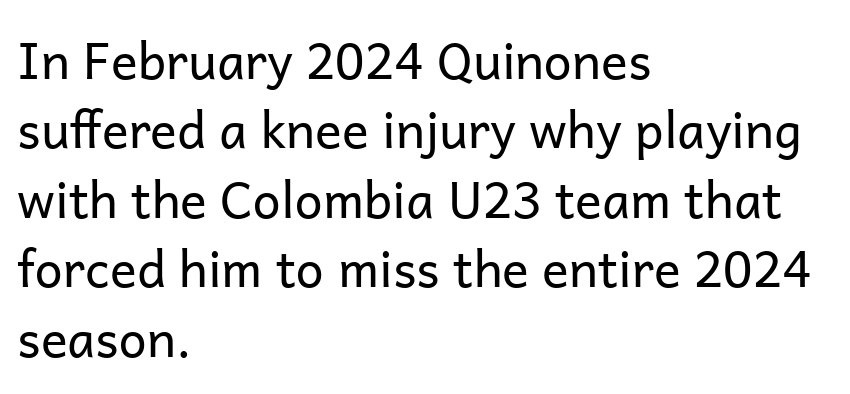
{"serif": "no", "italic": "no", "bold": "no", "weight": "regular", "width": "normal", "stroke_contrast": "low", "x_height": "medium", "monospaced": "no", "underline": "no", "align": "left", "line_spacing": "normal", "line_spacing_ratio": 1.39, "letter_spacing": "normal", "letter_spacing_em": 0.0, "glyph_px": 50}
